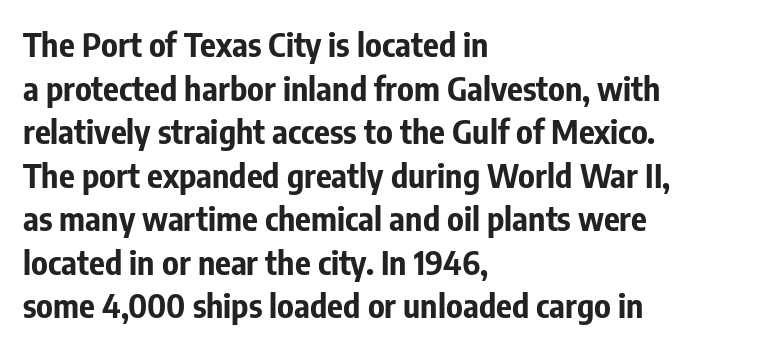
{"serif": "no", "italic": "no", "bold": "yes", "weight": "bold", "width": "condensed", "stroke_contrast": "low", "x_height": "medium", "monospaced": "no", "underline": "no", "align": "left", "line_spacing": "normal", "line_spacing_ratio": 1.32, "letter_spacing": "normal", "letter_spacing_em": 0.0, "glyph_px": 33}
